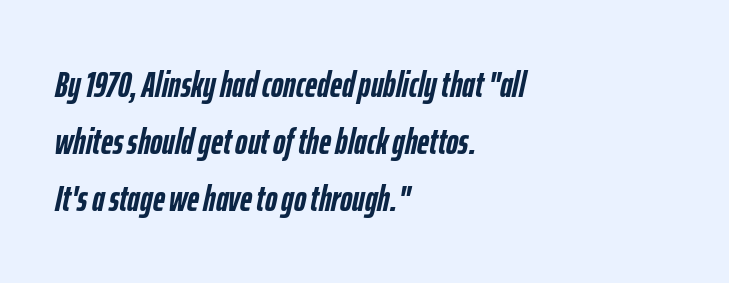
{"italic": "yes", "lean": "right", "slant_degrees": 12, "bold": "yes", "weight": "semibold", "width": "condensed", "stroke_contrast": "low", "x_height": "medium", "monospaced": "no", "underline": "no", "align": "left", "line_spacing": "normal", "line_spacing_ratio": 1.54, "letter_spacing": "normal", "letter_spacing_em": 0.0, "glyph_px": 37}
